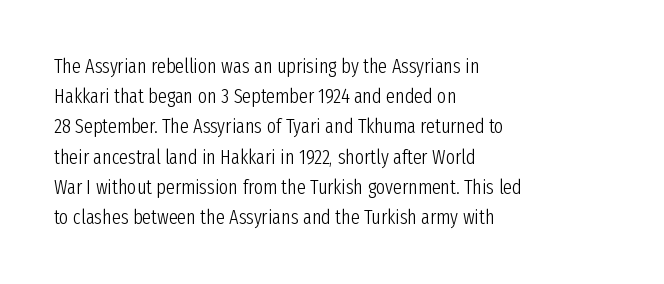
What stands out about the letter spacing? Nothing — it is the standard amount. The axis of the letterforms is exactly vertical. Check the space under the baseline: it is left empty. Evenly set lines give the paragraph a standard silhouette.
